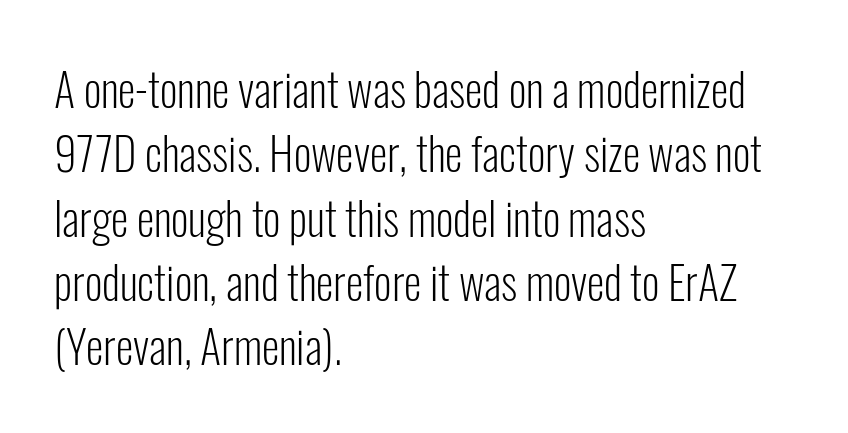
The image shows 45 px light, condensed sans-serif type, upright; set left-aligned, normal line spacing (1.43x), normal letter spacing, not underlined; low stroke contrast and a medium x-height.
